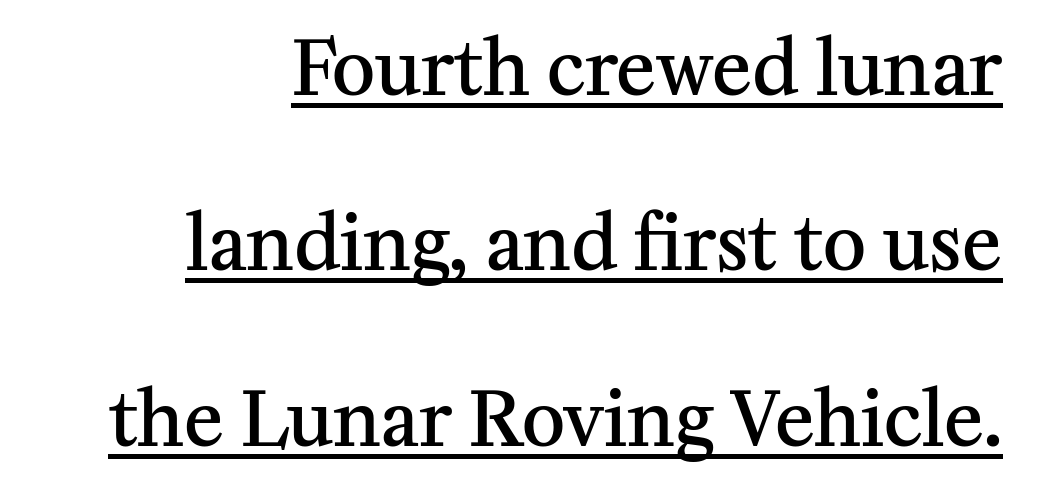
Q: Is the text bold? A: Semi-bold.
Q: Is the text italic (slanted)? A: No, it is upright.
Q: Is the typeface a serif or a sans-serif typeface? A: Serif.
Q: Is the text underlined? A: Yes.
Q: How is the paragraph aligned? A: Right-aligned.
Q: Is the spacing between letters normal or unusually wide? A: Normal.
Q: Is the spacing between lines tight, normal or loose? A: Loose.
Q: Width (condensed, normal, or wide)? A: Normal.
Q: Stroke contrast? A: Medium.
Q: x-height? A: Medium.
Q: Monospaced? A: No.
